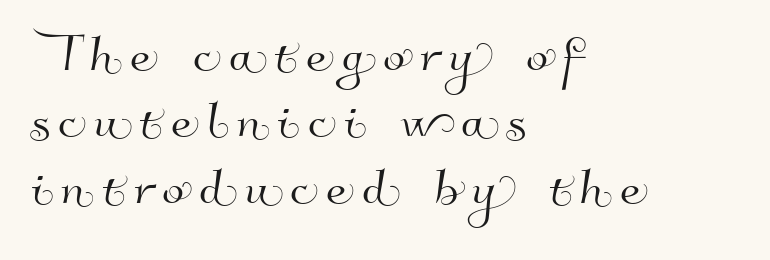
The image shows 65 px sans-serif type; set left-aligned, tight line spacing (1.02x), not underlined; high stroke contrast and a small x-height.
